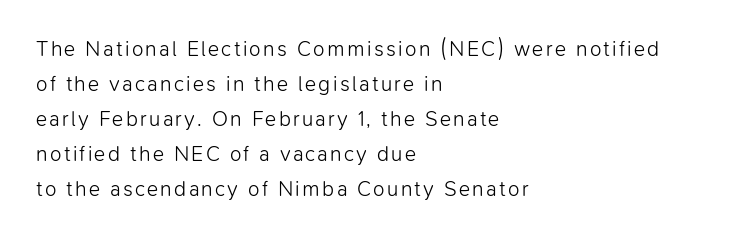
The image shows 21 px text type, upright; set left-aligned, normal line spacing (1.67x), not underlined.
